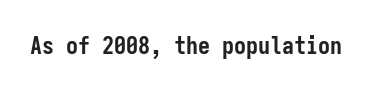
What stands out about the letter spacing? Nothing — it is the standard amount. Upright lettering throughout. Bold? Absolutely — the strokes are thick and heavy. The glyphs are unaccompanied by any horizontal stroke below them.
